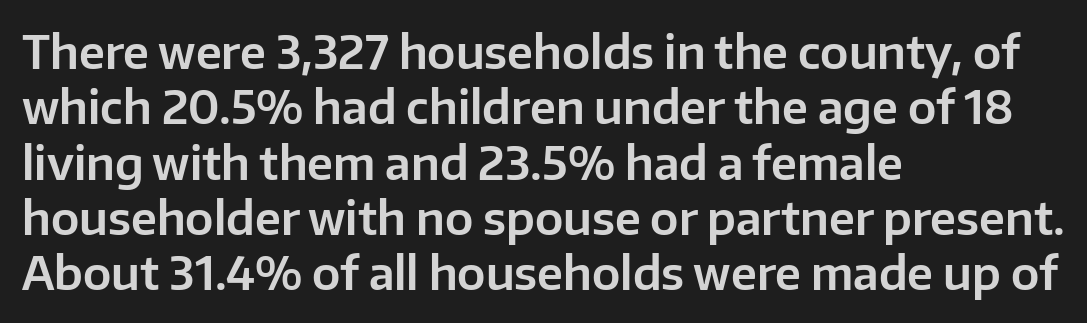
The image shows 45 px sans-serif type, upright; set left-aligned, line spacing 1.23x, normal letter spacing, not underlined; low stroke contrast and a medium x-height.
